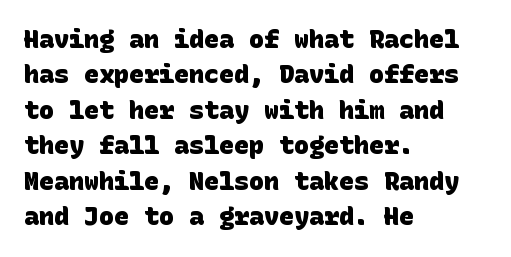
The passage is arranged the way most books set body copy — flush left. Letter spacing: default. A dark, heavy texture on the line: the type is bold. Leading: standard.
